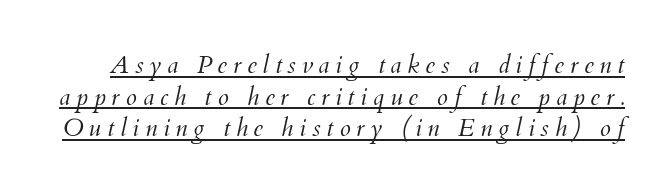
The image shows 25 px text type, italic (leaning right); set normal line spacing (1.27x), unusually wide letter spacing (+0.23 em), underlined.
